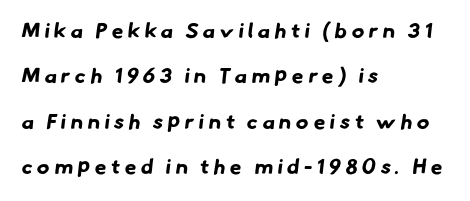
The image shows 21 px bold type; set left-aligned, loose line spacing (2.16x), unusually wide letter spacing (+0.22 em), not underlined.
